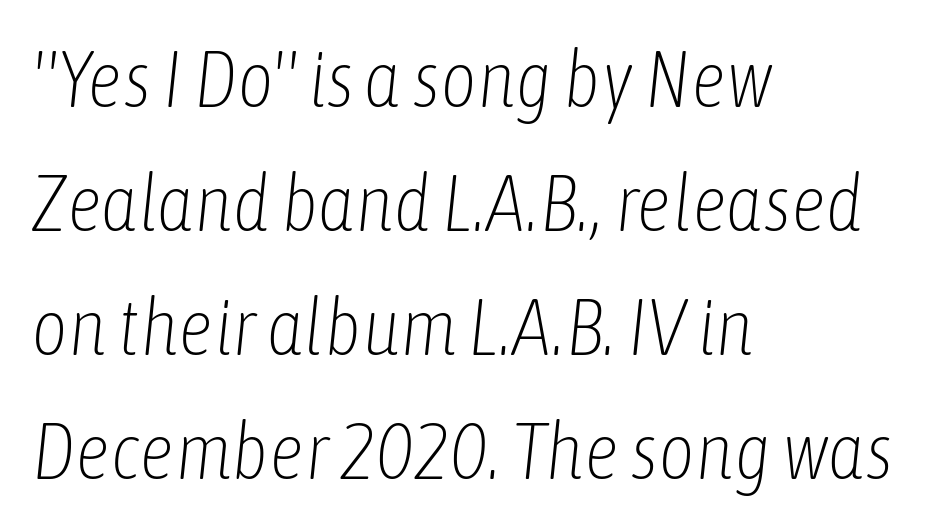
The image shows 79 px light, condensed type, italic (leaning right); set left-aligned, normal line spacing (1.57x), normal letter spacing, not underlined; low stroke contrast and a medium x-height.
